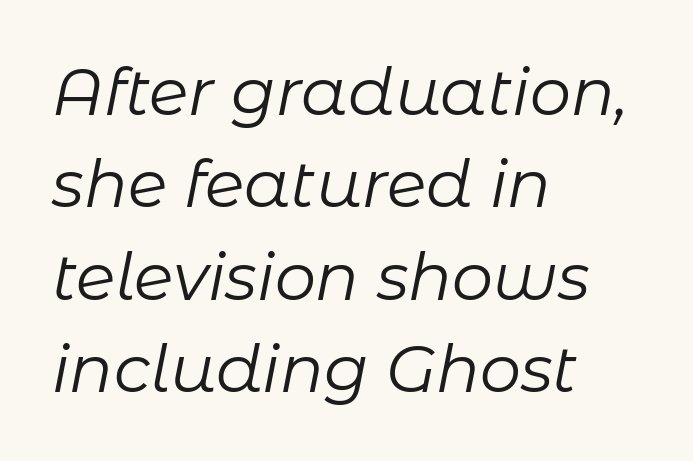
The letters advance in unequal steps, a hallmark of proportional type. Alignment: flush left. The area under the type is left untouched. Is there much room between lines? A standard amount, neither cramped nor airy. Style check: oblique. Weight: not bold — regular or lighter.
